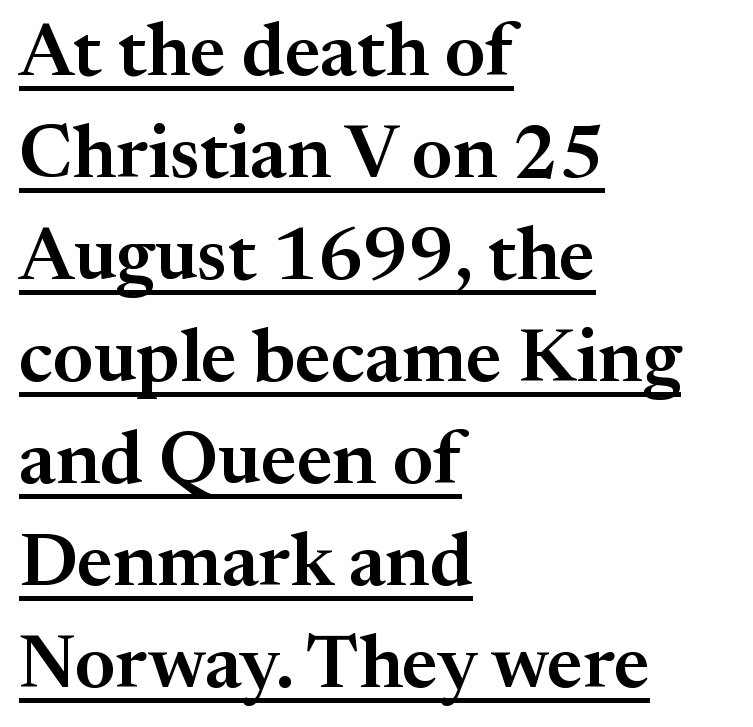
Letter spacing: default. This is the regular roman posture of the typeface. Notice how descenders clear the ascenders below comfortably — that's standard leading. Small tapered or slab feet sit at the stroke ends, so this counts as serif. Where is the straight margin? On the left. A typesetter would call this proportional, since set widths differ per character.
